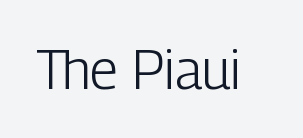
{"serif": "no", "italic": "no", "bold": "no", "weight": "light", "width": "condensed", "stroke_contrast": "low", "x_height": "medium", "monospaced": "no", "underline": "no", "letter_spacing": "normal", "letter_spacing_em": 0.0, "glyph_px": 54}
